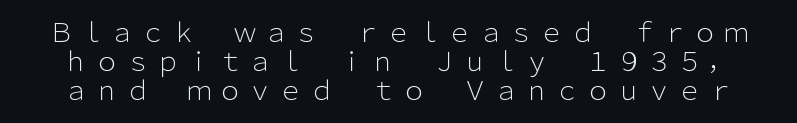
The image shows 26 px text type, upright; set tight line spacing (1.11x), not underlined.
